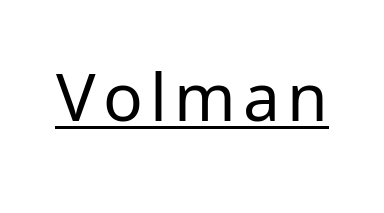
The image shows 66 px regular-weight sans-serif type, upright; set underlined; low stroke contrast and a medium x-height.
